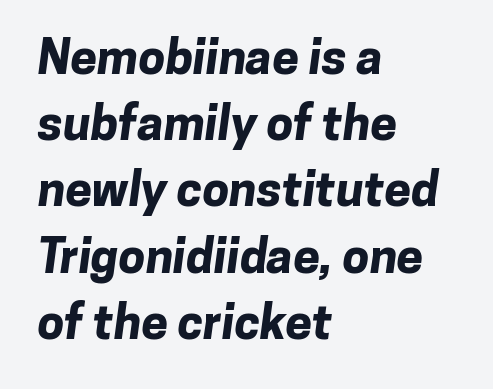
The passage shown is typed in a proportional face where columns would drift. How heavy is the stroke? Heavy — this is a bold. Between one letter and the next there's only the usual sliver of space. Alignment: flush left. Serifs: no, the terminals of the letterforms are clean. Has an underline been added? It has not.
